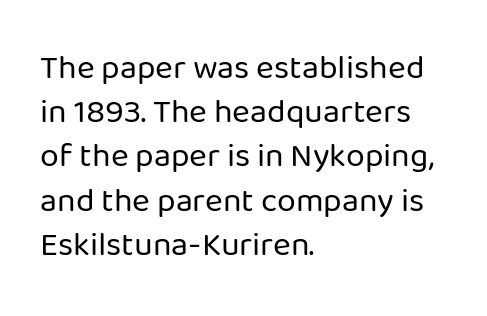
{"serif": "no", "italic": "no", "bold": "no", "weight": "regular", "width": "normal", "stroke_contrast": "low", "x_height": "medium", "monospaced": "no", "underline": "no", "align": "left", "line_spacing": "normal", "line_spacing_ratio": 1.3, "letter_spacing": "normal", "letter_spacing_em": 0.0, "glyph_px": 34}
